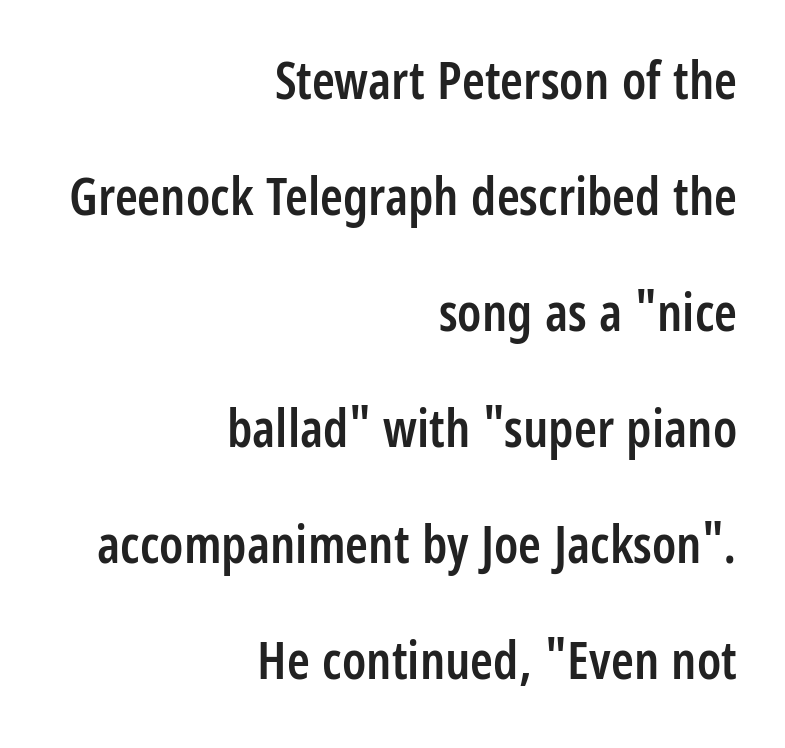
Q: Is the text bold? A: Semi-bold.
Q: Is the text italic (slanted)? A: No, it is upright.
Q: Is the typeface a serif or a sans-serif typeface? A: Sans-serif.
Q: Is the text underlined? A: No.
Q: How is the paragraph aligned? A: Right-aligned.
Q: Is the spacing between letters normal or unusually wide? A: Normal.
Q: Is the spacing between lines tight, normal or loose? A: Loose.
Q: Width (condensed, normal, or wide)? A: Condensed.
Q: Stroke contrast? A: Low.
Q: x-height? A: Large.
Q: Monospaced? A: No.
